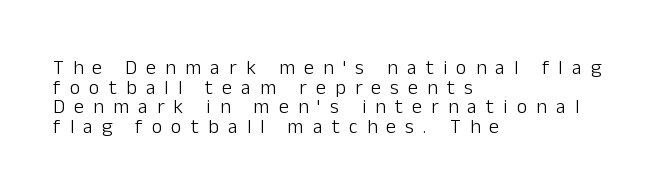
This rendering uses left alignment, leaving the right contour irregular. Leading is clearly below the norm, producing a dense column. Italic? Not at all — the glyphs are vertical. The gap between lines stays unmarked.
